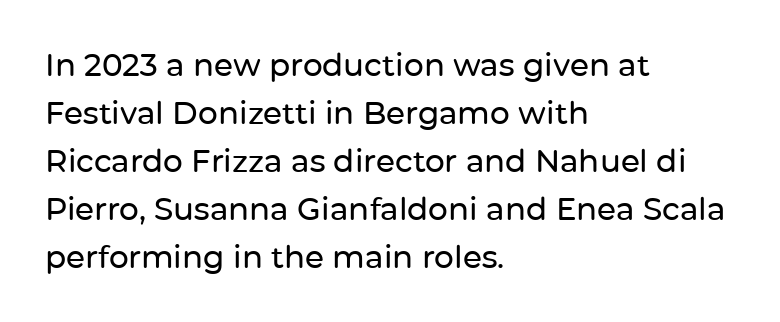
Posture: vertical. Check where the strokes stop: nothing finishes them off — pure sans. A typesetter would call this proportional, since set widths differ per character. The letterforms sit shoulder to shoulder at normal distance. In terms of leading, this rendering sits right in the middle. Underlining? Definitely not there.
